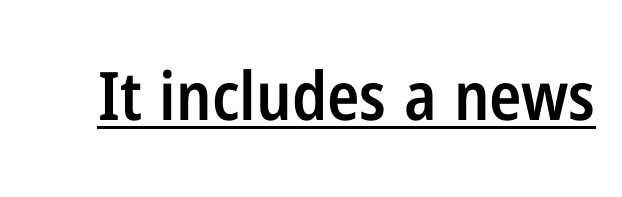
Q: Is the text bold? A: Semi-bold.
Q: Is the text italic (slanted)? A: No, it is upright.
Q: Is the typeface a serif or a sans-serif typeface? A: Sans-serif.
Q: Is the text underlined? A: Yes.
Q: Is the spacing between letters normal or unusually wide? A: Normal.
Q: Width (condensed, normal, or wide)? A: Condensed.
Q: Stroke contrast? A: Low.
Q: x-height? A: Medium.
Q: Monospaced? A: No.
